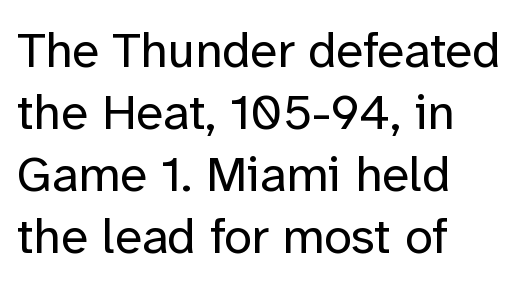
{"serif": "no", "italic": "no", "bold": "no", "weight": "regular", "width": "normal", "stroke_contrast": "low", "x_height": "medium", "monospaced": "no", "underline": "no", "align": "left", "line_spacing_ratio": 1.24, "letter_spacing": "normal", "letter_spacing_em": 0.0, "glyph_px": 50}
